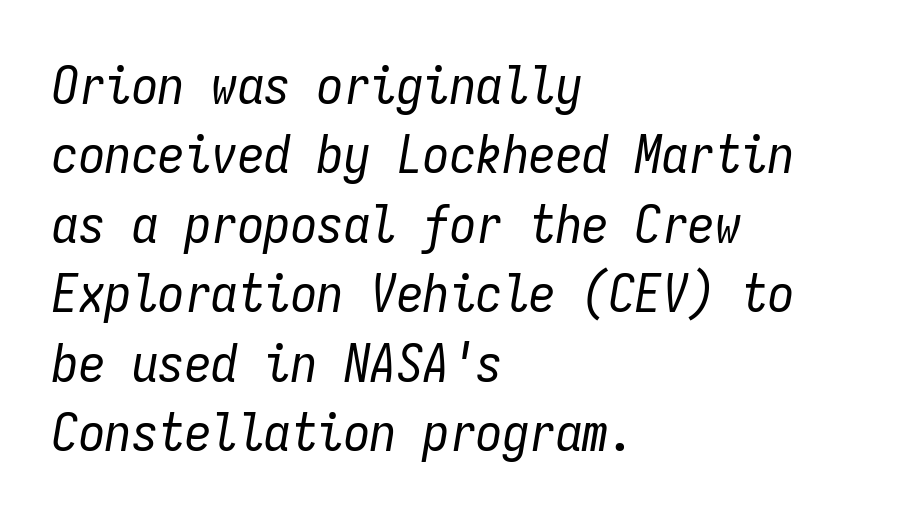
The image shows 53 px regular-weight, condensed type, italic (leaning right), monospaced; set left-aligned, normal line spacing (1.31x), normal letter spacing, not underlined; low stroke contrast and a medium x-height.
